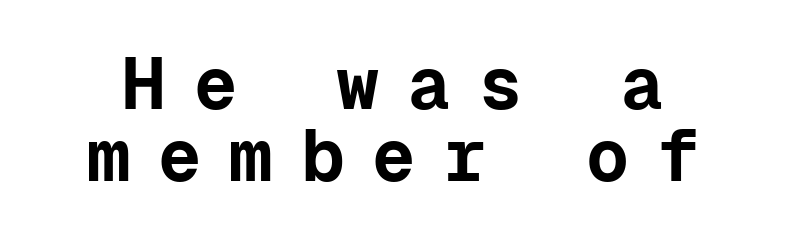
The image shows 72 px bold sans-serif type, upright, monospaced; set tight line spacing (1.0x), unusually wide letter spacing (+0.39 em), not underlined; low stroke contrast and a medium x-height.
